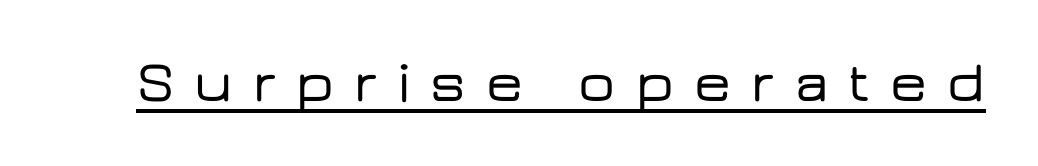
{"serif": "no", "italic": "no", "width": "wide", "stroke_contrast": "low", "x_height": "medium", "monospaced": "no", "underline": "yes", "letter_spacing": "wide", "letter_spacing_em": 0.35, "glyph_px": 58}
